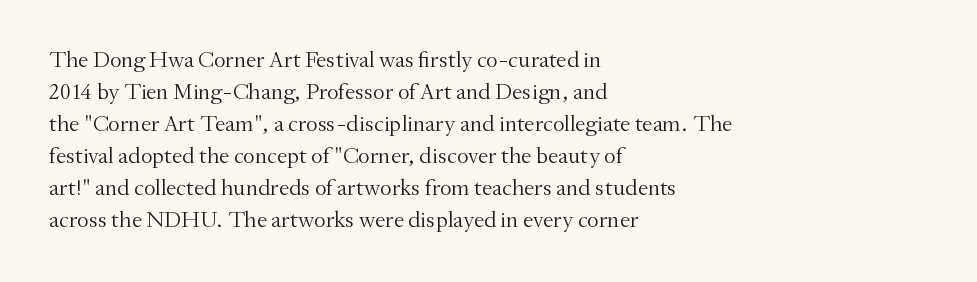
Q: Is the text bold? A: No.
Q: Is the text italic (slanted)? A: No, it is upright.
Q: Is the text underlined? A: No.
Q: How is the paragraph aligned? A: Left-aligned.
Q: Is the spacing between letters normal or unusually wide? A: Normal.
Q: Is the spacing between lines tight, normal or loose? A: Normal.
